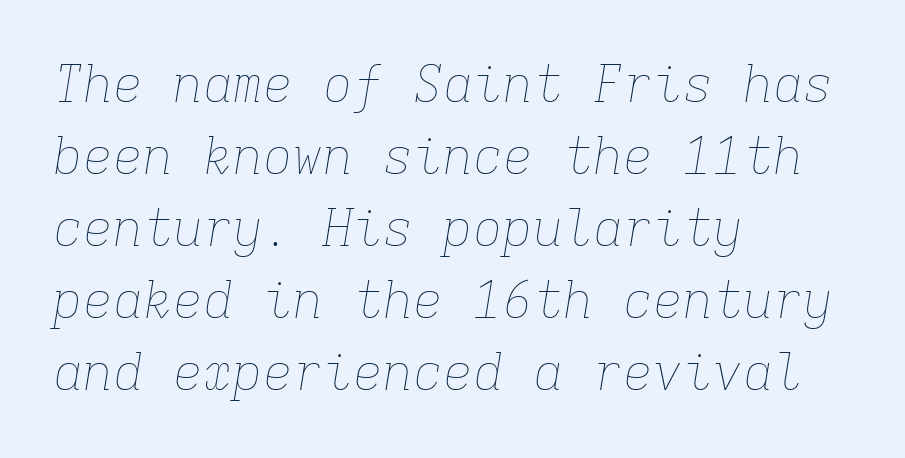
{"italic": "yes", "lean": "right", "slant_degrees": 9, "bold": "no", "weight": "thin", "width": "normal", "stroke_contrast": "low", "x_height": "medium", "monospaced": "yes", "underline": "no", "align": "left", "line_spacing": "normal", "line_spacing_ratio": 1.44, "letter_spacing": "normal", "letter_spacing_em": 0.0, "glyph_px": 50}
